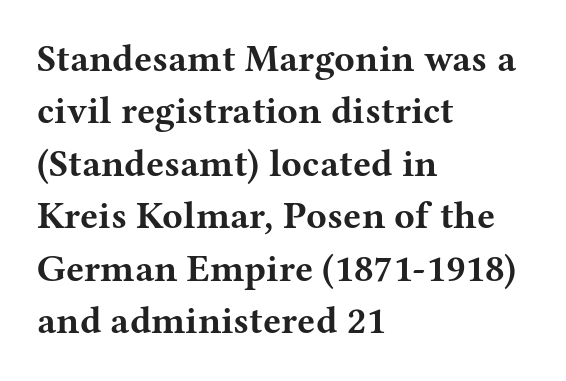
{"serif": "yes", "italic": "no", "bold": "yes", "weight": "bold", "width": "wide", "stroke_contrast": "medium", "x_height": "medium", "monospaced": "no", "underline": "no", "align": "left", "line_spacing": "normal", "line_spacing_ratio": 1.38, "letter_spacing": "normal", "letter_spacing_em": 0.0, "glyph_px": 38}
